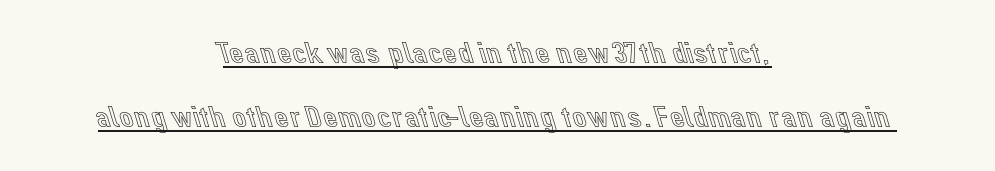
The string is rendered with underlining switched on. If you measured baseline to baseline, you'd find a long distance. Compared with a flush-left layout, this one balances lines on the center instead.
